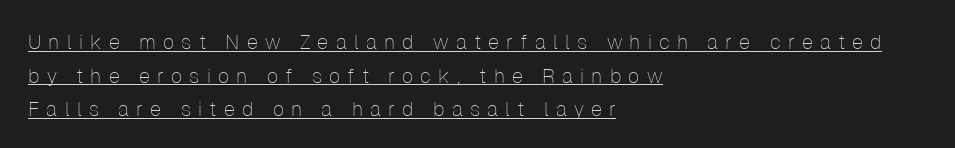
The image shows 20 px text type, upright; set left-aligned, normal line spacing (1.68x), unusually wide letter spacing (+0.36 em), underlined.
